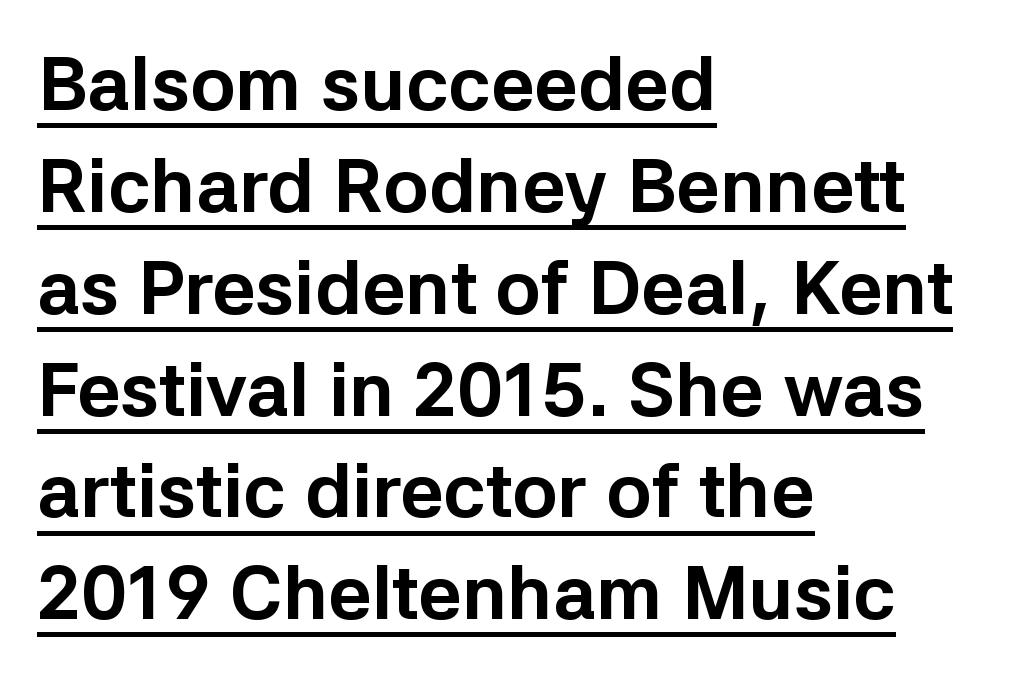
The image shows 76 px bold sans-serif type, upright; set left-aligned, normal line spacing (1.34x), normal letter spacing, underlined; low stroke contrast and a medium x-height.
